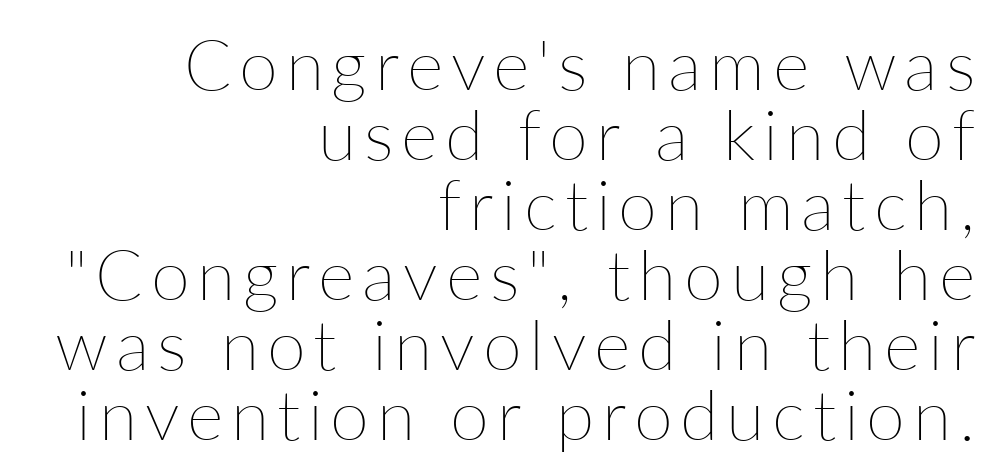
Q: Is the text bold? A: No.
Q: Is the text italic (slanted)? A: No, it is upright.
Q: Is the text underlined? A: No.
Q: How is the paragraph aligned? A: Right-aligned.
Q: Is the spacing between lines tight, normal or loose? A: Tight.
Q: Width (condensed, normal, or wide)? A: Normal.
Q: Stroke contrast? A: Low.
Q: x-height? A: Medium.
Q: Monospaced? A: No.
